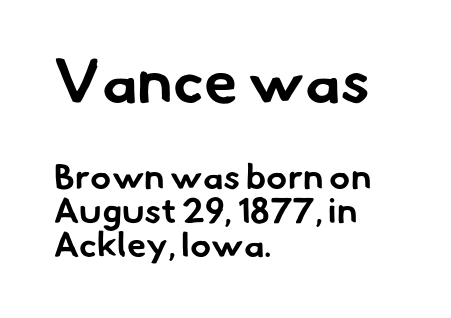
The image shows 61 px bold sans-serif type; set left-aligned, tight line spacing (0.96x), normal letter spacing, not underlined; the first (top) block is 1.74x larger; low stroke contrast and a small x-height.
